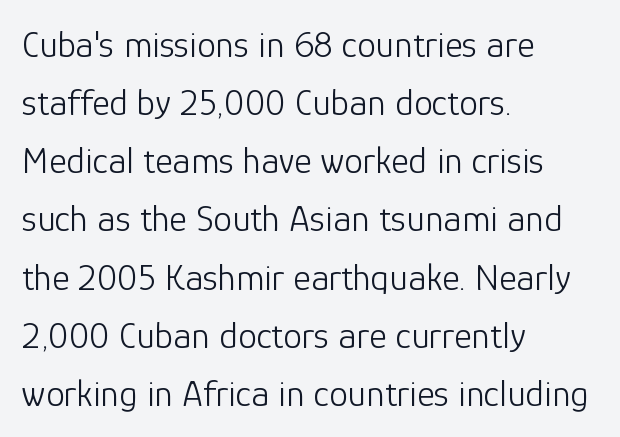
{"serif": "no", "italic": "no", "bold": "no", "weight": "light", "width": "normal", "stroke_contrast": "low", "x_height": "medium", "monospaced": "no", "underline": "no", "align": "left", "line_spacing": "normal", "line_spacing_ratio": 1.53, "letter_spacing": "normal", "letter_spacing_em": 0.0, "glyph_px": 38}
